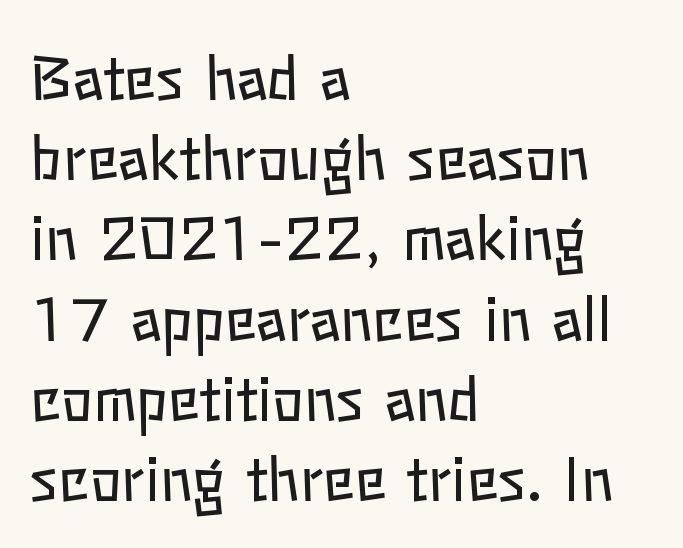
The image shows 59 px regular-weight type, upright; set left-aligned, normal line spacing (1.36x), normal letter spacing, not underlined; low stroke contrast and a medium x-height.
